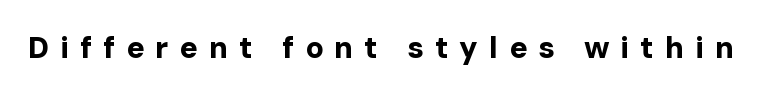
{"serif": "no", "italic": "no", "bold": "yes", "weight": "bold", "width": "normal", "stroke_contrast": "low", "x_height": "medium", "monospaced": "no", "underline": "no", "letter_spacing": "wide", "letter_spacing_em": 0.37, "glyph_px": 30}
